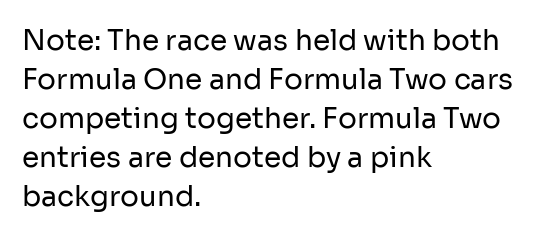
Q: Is the text bold? A: No.
Q: Is the text italic (slanted)? A: No, it is upright.
Q: Is the typeface a serif or a sans-serif typeface? A: Sans-serif.
Q: Is the text underlined? A: No.
Q: How is the paragraph aligned? A: Left-aligned.
Q: Is the spacing between letters normal or unusually wide? A: Normal.
Q: Is the spacing between lines tight, normal or loose? A: Normal.
Q: Width (condensed, normal, or wide)? A: Normal.
Q: Stroke contrast? A: Low.
Q: x-height? A: Medium.
Q: Monospaced? A: No.
